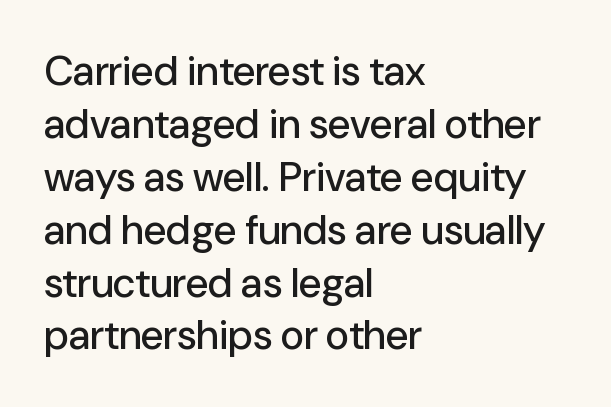
{"serif": "no", "italic": "no", "width": "normal", "stroke_contrast": "low", "x_height": "medium", "monospaced": "no", "underline": "no", "align": "left", "line_spacing": "normal", "line_spacing_ratio": 1.29, "letter_spacing": "normal", "letter_spacing_em": 0.0, "glyph_px": 41}
